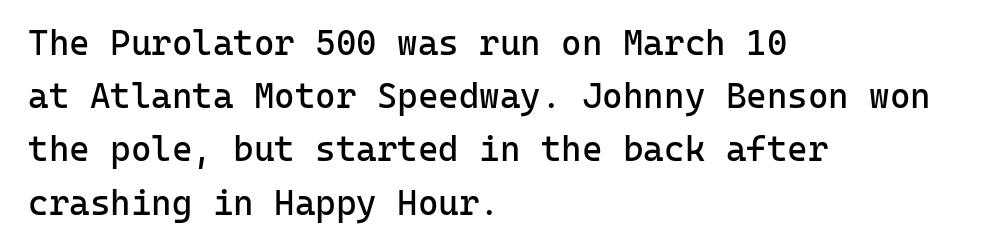
Q: Is the text bold? A: No.
Q: Is the text italic (slanted)? A: No, it is upright.
Q: Is the typeface a serif or a sans-serif typeface? A: Sans-serif.
Q: Is the text underlined? A: No.
Q: How is the paragraph aligned? A: Left-aligned.
Q: Is the spacing between letters normal or unusually wide? A: Normal.
Q: Is the spacing between lines tight, normal or loose? A: Normal.
Q: Width (condensed, normal, or wide)? A: Normal.
Q: Stroke contrast? A: Low.
Q: x-height? A: Medium.
Q: Monospaced? A: Yes.
